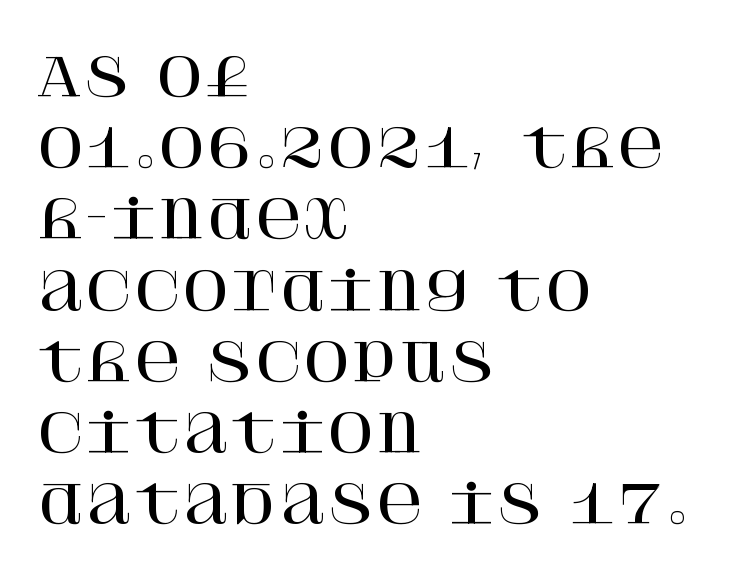
{"serif": "yes", "italic": "no", "width": "normal", "stroke_contrast": "high", "x_height": "large", "underline": "no", "align": "left", "line_spacing": "normal", "line_spacing_ratio": 1.37, "letter_spacing": "normal", "letter_spacing_em": 0.0, "glyph_px": 52}
